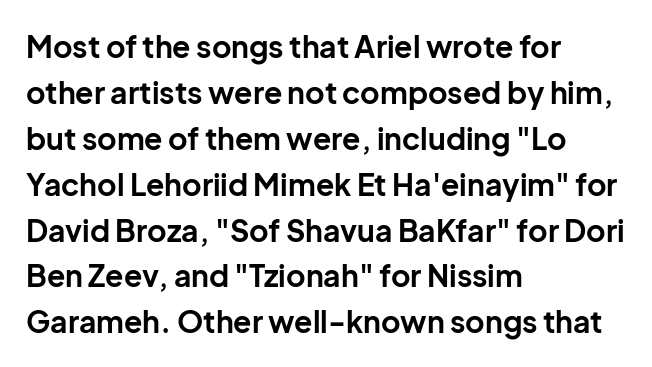
The image shows 30 px bold sans-serif type, upright; set left-aligned, normal line spacing (1.53x), normal letter spacing, not underlined; low stroke contrast and a medium x-height.
